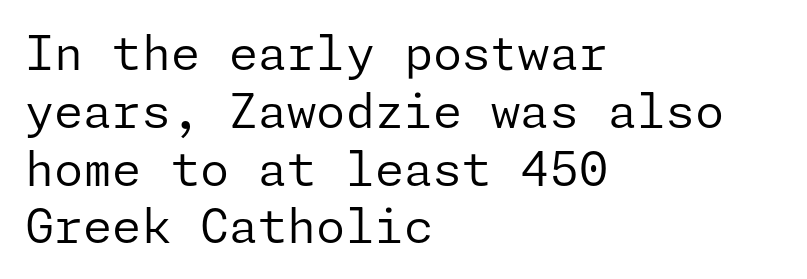
Q: Is the text bold? A: No.
Q: Is the text italic (slanted)? A: No, it is upright.
Q: Is the typeface a serif or a sans-serif typeface? A: Sans-serif.
Q: Is the text underlined? A: No.
Q: How is the paragraph aligned? A: Left-aligned.
Q: Is the spacing between letters normal or unusually wide? A: Normal.
Q: Width (condensed, normal, or wide)? A: Normal.
Q: Stroke contrast? A: Low.
Q: x-height? A: Medium.
